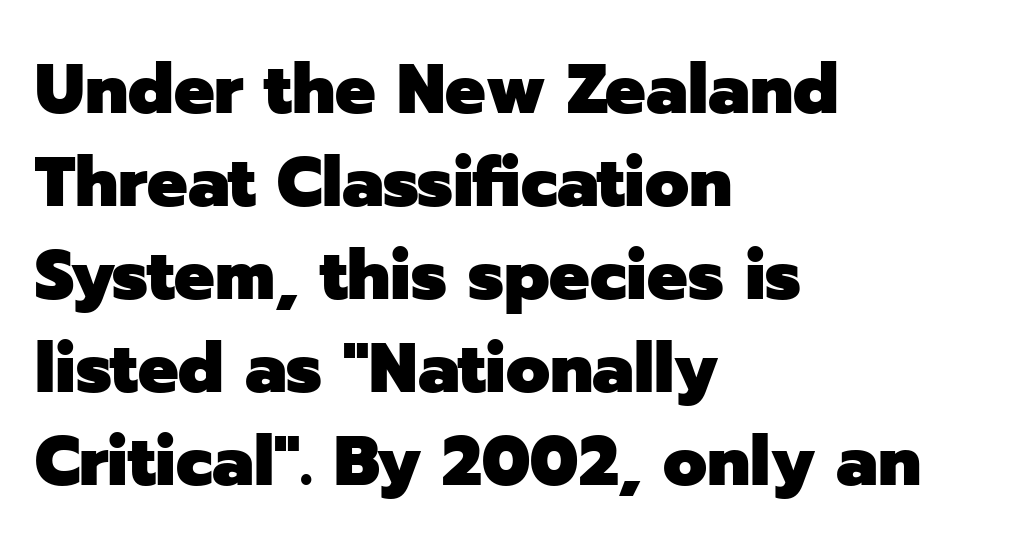
{"serif": "no", "italic": "no", "bold": "yes", "weight": "heavy", "width": "normal", "stroke_contrast": "low", "x_height": "medium", "monospaced": "no", "underline": "no", "align": "left", "line_spacing": "normal", "line_spacing_ratio": 1.31, "letter_spacing": "normal", "letter_spacing_em": 0.0, "glyph_px": 71}
